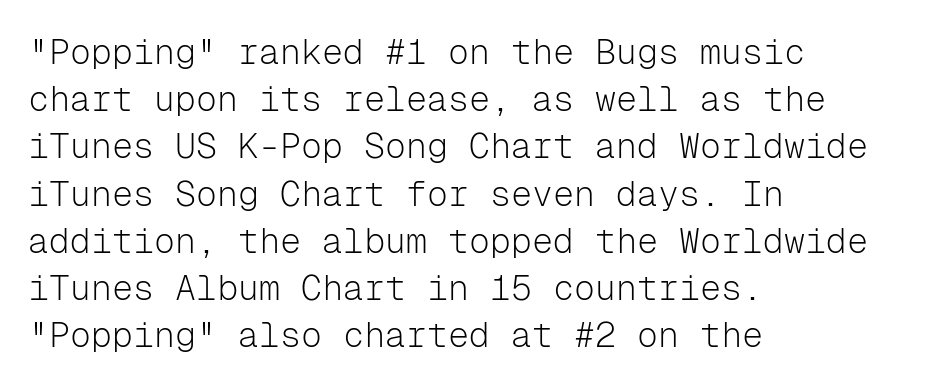
The image shows 35 px light sans-serif type, upright, monospaced; set left-aligned, normal line spacing (1.35x), normal letter spacing, not underlined; low stroke contrast and a medium x-height.
